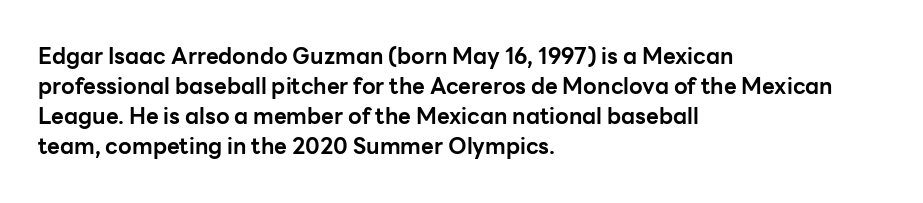
The paragraph shown leans on its left margin. This block has exactly the height ordinary leading produces. Italic: no, the glyphs are upright roman. The baseline area is clear.
